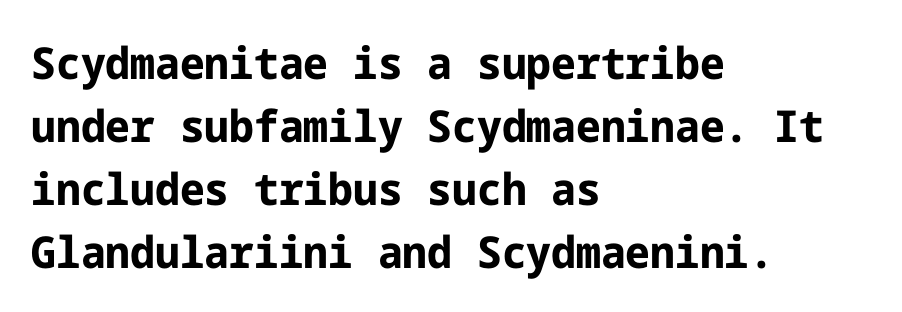
{"serif": "no", "italic": "no", "bold": "yes", "weight": "bold", "width": "normal", "stroke_contrast": "low", "x_height": "medium", "underline": "no", "align": "left", "line_spacing": "normal", "line_spacing_ratio": 1.43, "letter_spacing": "normal", "letter_spacing_em": 0.0, "glyph_px": 44}
